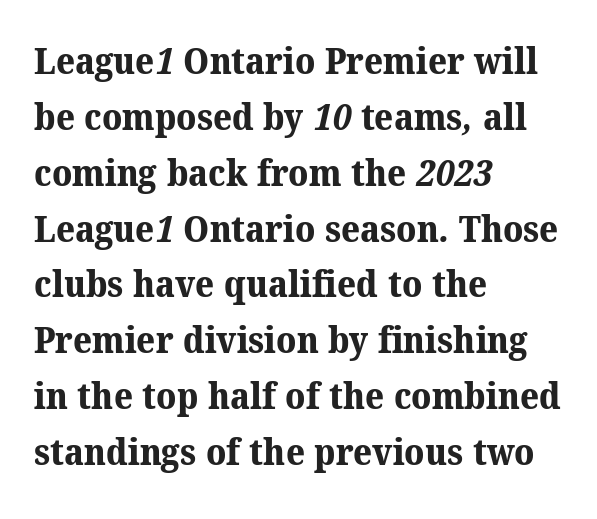
{"serif": "yes", "bold": "yes", "weight": "bold", "width": "normal", "stroke_contrast": "medium", "x_height": "medium", "monospaced": "no", "underline": "no", "align": "left", "line_spacing": "normal", "line_spacing_ratio": 1.51, "letter_spacing": "normal", "letter_spacing_em": 0.0, "glyph_px": 37}
